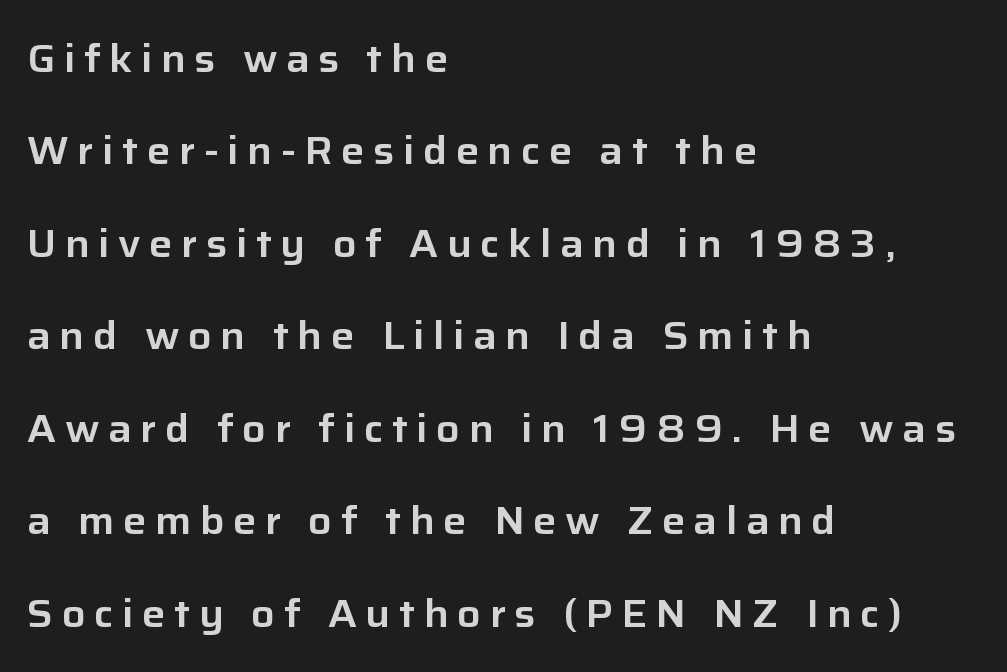
Q: Is the text italic (slanted)? A: No, it is upright.
Q: Is the typeface a serif or a sans-serif typeface? A: Sans-serif.
Q: Is the text underlined? A: No.
Q: How is the paragraph aligned? A: Left-aligned.
Q: Is the spacing between letters normal or unusually wide? A: Unusually wide.
Q: Is the spacing between lines tight, normal or loose? A: Loose.
Q: Width (condensed, normal, or wide)? A: Normal.
Q: Stroke contrast? A: Low.
Q: x-height? A: Medium.
Q: Monospaced? A: No.
